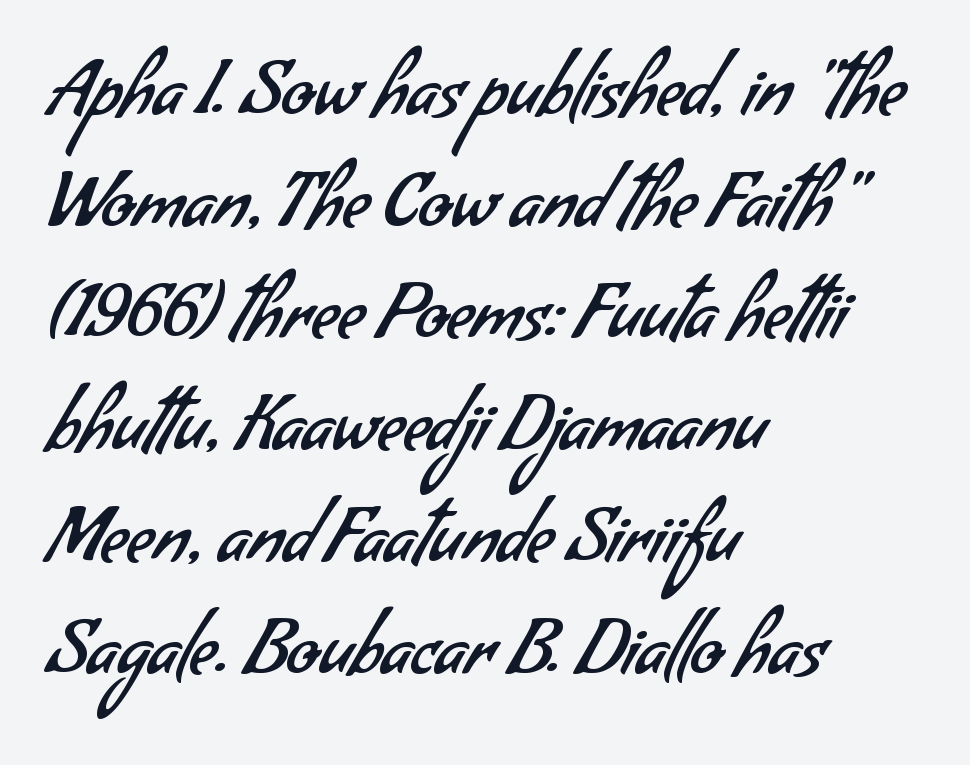
Q: Is the text bold? A: No.
Q: Is the typeface a serif or a sans-serif typeface? A: Sans-serif.
Q: Is the text underlined? A: No.
Q: How is the paragraph aligned? A: Left-aligned.
Q: Is the spacing between letters normal or unusually wide? A: Normal.
Q: Is the spacing between lines tight, normal or loose? A: Normal.
Q: Width (condensed, normal, or wide)? A: Normal.
Q: Stroke contrast? A: Low.
Q: x-height? A: Small.
Q: Monospaced? A: No.
